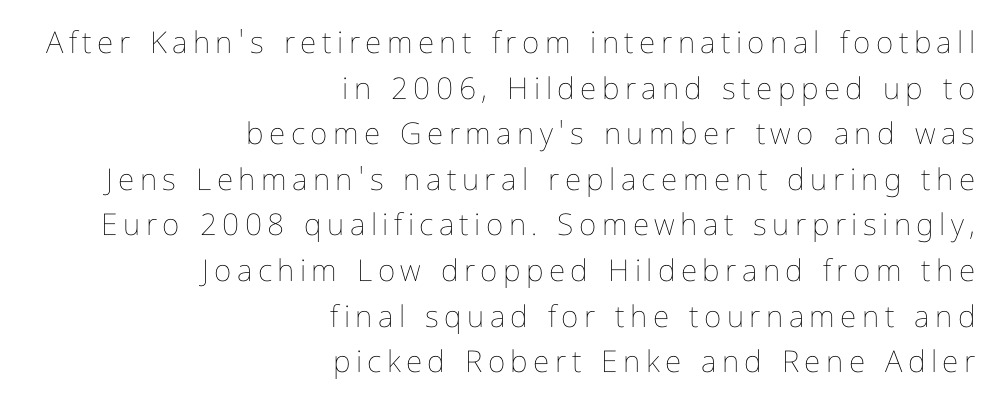
These lines are rendered in a variable-pitch font. Ink coverage per letter is moderate at most. Unmarked baselines from the first word to the last. Is there any slant? The stems are plumb.
